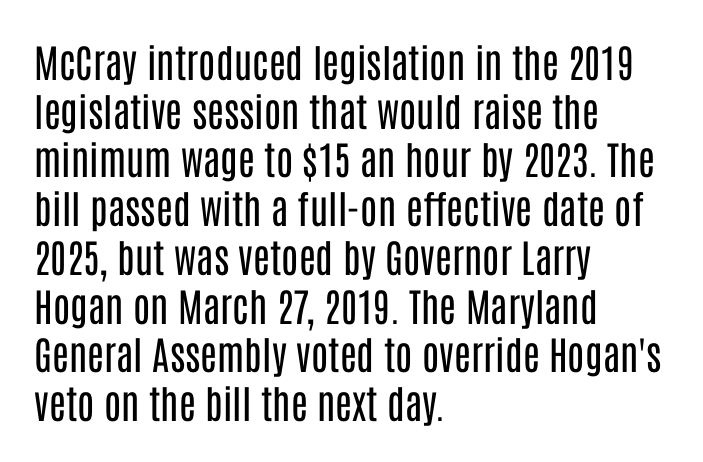
The image shows 39 px regular-weight, condensed sans-serif type, upright; set left-aligned, normal line spacing (1.25x), normal letter spacing, not underlined; low stroke contrast and a large x-height.
